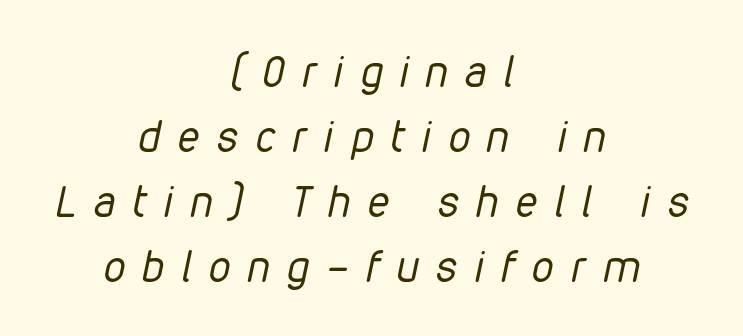
Q: Is the text bold? A: No.
Q: Is the text italic (slanted)? A: Yes, it leans right by about 12 degrees.
Q: Is the text underlined? A: No.
Q: How is the paragraph aligned? A: Centered.
Q: Is the spacing between letters normal or unusually wide? A: Unusually wide.
Q: Is the spacing between lines tight, normal or loose? A: Normal.
Q: Width (condensed, normal, or wide)? A: Condensed.
Q: Stroke contrast? A: Low.
Q: x-height? A: Medium.
Q: Monospaced? A: No.
